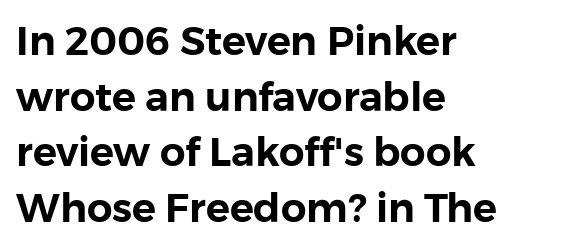
The image shows 40 px sans-serif type, upright; set left-aligned, normal line spacing (1.39x), normal letter spacing, not underlined; a medium x-height.
